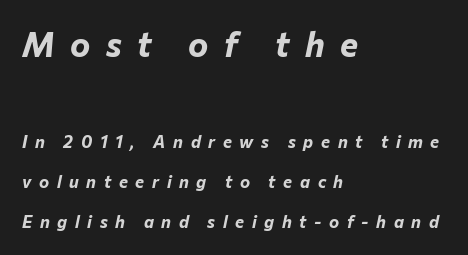
The image shows 34 px bold type, italic (leaning right); set left-aligned, loose line spacing (2.37x), unusually wide letter spacing (+0.45 em), not underlined; the first (top) block is 2.0x larger; low stroke contrast and a medium x-height.
